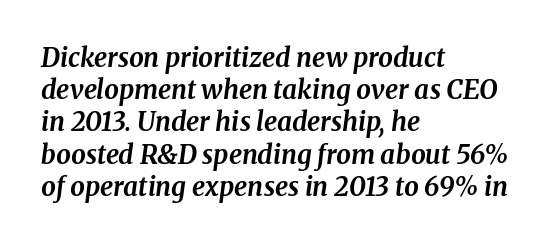
The image shows 26 px bold type, italic (leaning right); set left-aligned, line spacing 1.24x, normal letter spacing, not underlined.
